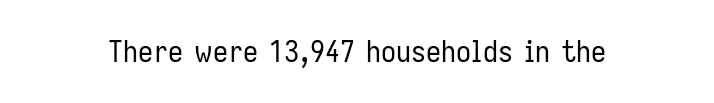
{"serif": "no", "italic": "no", "bold": "no", "weight": "regular", "width": "condensed", "stroke_contrast": "low", "x_height": "medium", "monospaced": "no", "underline": "no", "letter_spacing": "normal", "letter_spacing_em": 0.0, "glyph_px": 30}
